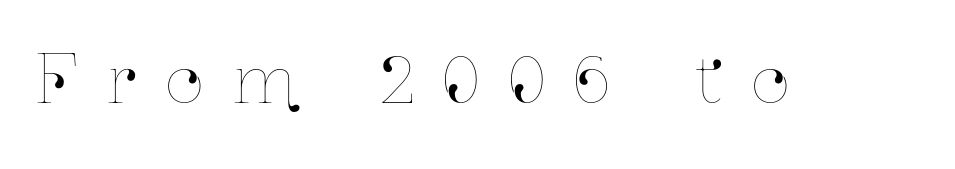
Underline: absent. Posture: vertical. The letters are spread apart with noticeably loose tracking. This sample has the flowing, uneven cadence of proportional lettering.
